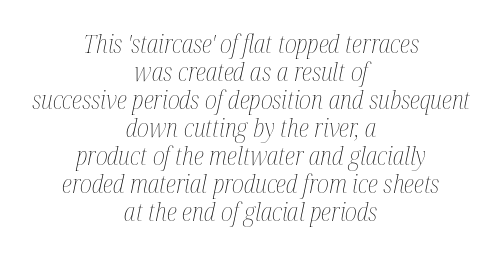
{"italic": "yes", "lean": "right", "slant_degrees": 12, "bold": "no", "underline": "no", "align": "center", "line_spacing": "tight", "line_spacing_ratio": 1.12, "letter_spacing": "normal", "letter_spacing_em": 0.0, "glyph_px": 25}
